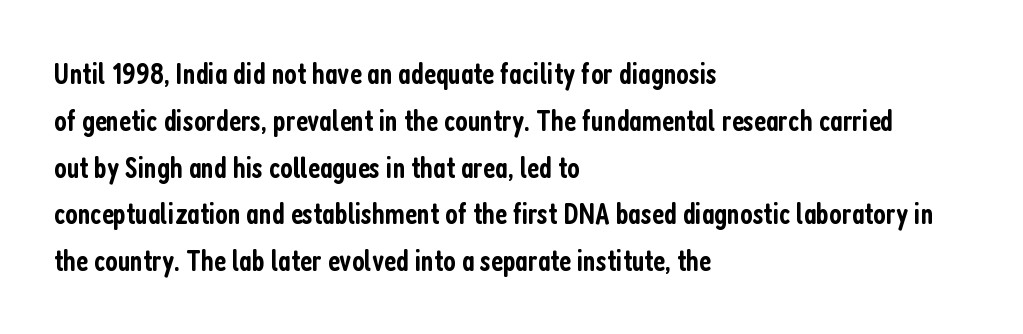
The lines in this sample share a left origin and differ only in where they stop. Students, note that the glyphs here touch the page at normal intervals. Vertical strokes here are truly vertical. The passage shown is semibold, sitting just below true bold.
